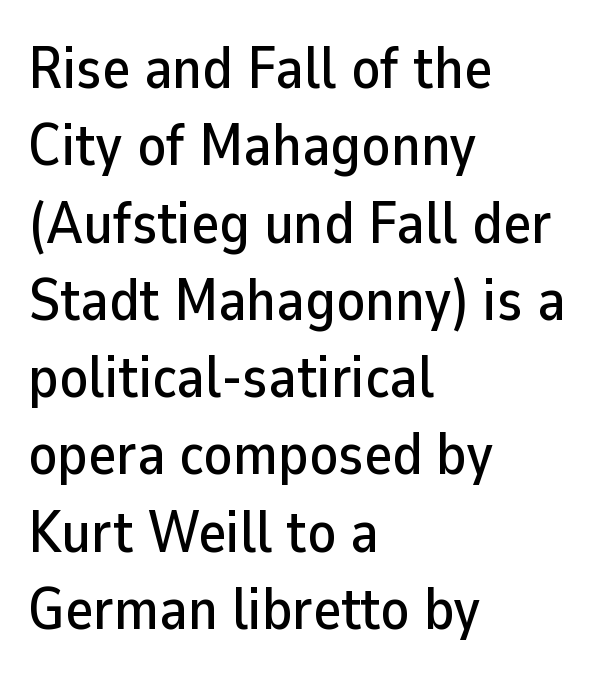
The image shows 59 px sans-serif type, upright; set left-aligned, normal line spacing (1.31x), normal letter spacing, not underlined; low stroke contrast and a medium x-height.
